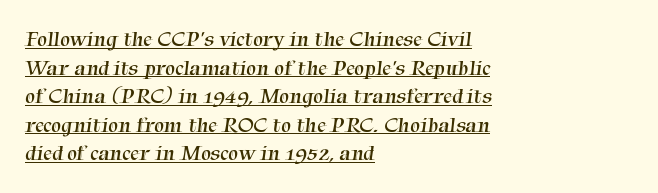
Q: Is the text bold? A: No.
Q: Is the text underlined? A: Yes.
Q: How is the paragraph aligned? A: Left-aligned.
Q: Is the spacing between letters normal or unusually wide? A: Normal.
Q: Is the spacing between lines tight, normal or loose? A: Normal.
